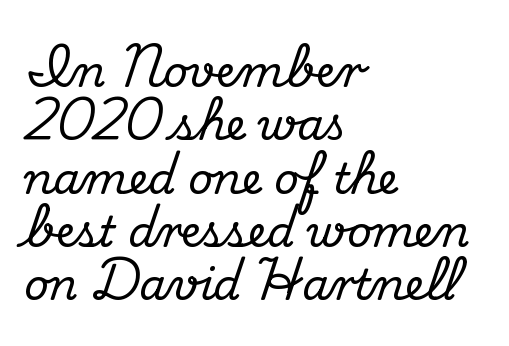
{"serif": "yes", "width": "normal", "stroke_contrast": "medium", "x_height": "small", "monospaced": "no", "underline": "no", "align": "left", "line_spacing_ratio": 1.24, "letter_spacing": "normal", "letter_spacing_em": 0.0, "glyph_px": 43}
